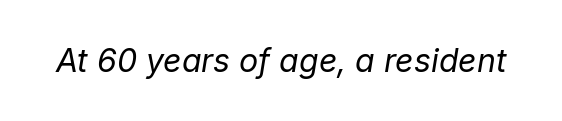
{"italic": "yes", "lean": "right", "slant_degrees": 9, "bold": "no", "weight": "regular", "width": "normal", "stroke_contrast": "low", "x_height": "medium", "monospaced": "no", "underline": "no", "letter_spacing": "normal", "letter_spacing_em": 0.0, "glyph_px": 32}
